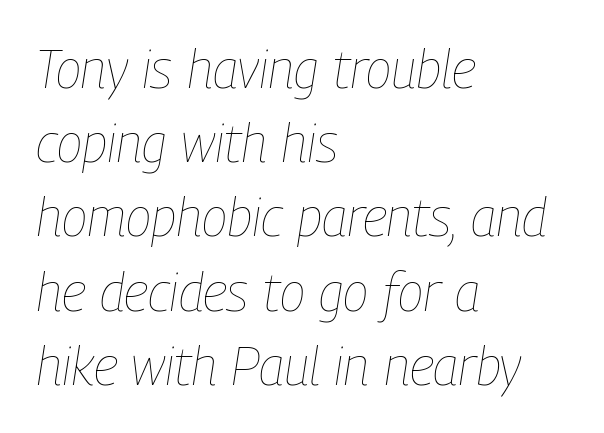
{"italic": "yes", "lean": "right", "slant_degrees": 9, "bold": "no", "weight": "thin", "width": "condensed", "stroke_contrast": "low", "x_height": "medium", "monospaced": "no", "underline": "no", "align": "left", "line_spacing": "normal", "line_spacing_ratio": 1.4, "letter_spacing": "normal", "letter_spacing_em": 0.0, "glyph_px": 53}
